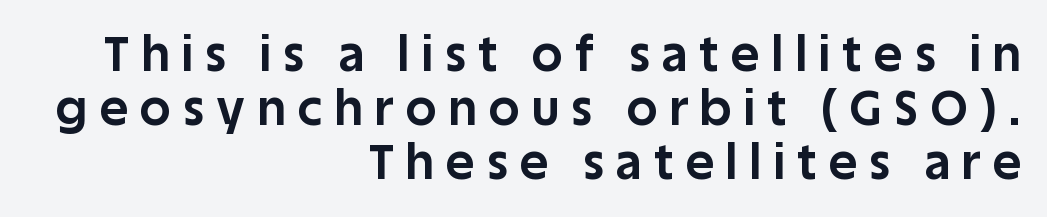
{"serif": "no", "italic": "no", "bold": "yes", "weight": "bold", "width": "normal", "stroke_contrast": "low", "x_height": "large", "monospaced": "no", "underline": "no", "align": "right", "line_spacing": "tight", "line_spacing_ratio": 1.12, "letter_spacing": "wide", "letter_spacing_em": 0.26, "glyph_px": 48}
